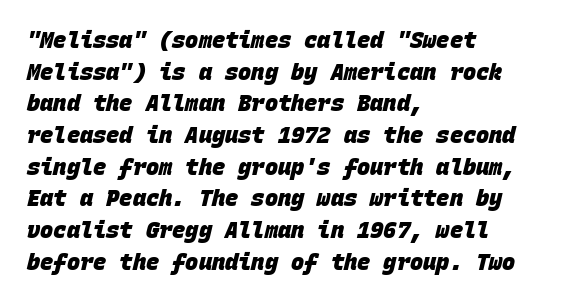
Its strokes are broad and dark, the hallmark of bold type. Honestly, the letter spacing is just normal — you wouldn't notice it. The string is rendered with underlining switched off. A normal amount of white space separates one row of letters from the next. Notice how the passage keeps a crisp vertical edge on the left only.
